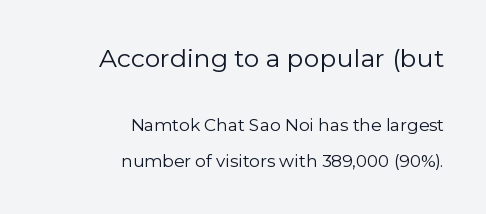
{"italic": "no", "bold": "no", "underline": "no", "align": "right", "line_spacing": "loose", "line_spacing_ratio": 2.09, "letter_spacing": "normal", "letter_spacing_em": 0.0, "larger_block": "first", "size_ratio": 1.47, "glyph_px": 25}
